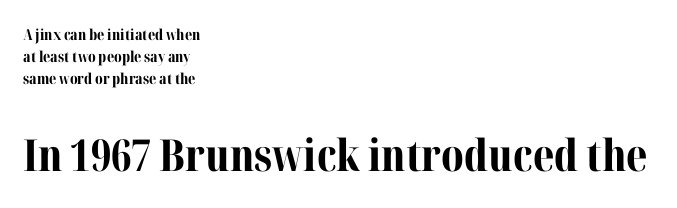
Q: Is the text bold? A: Yes.
Q: Is the text italic (slanted)? A: No, it is upright.
Q: Is the typeface a serif or a sans-serif typeface? A: Serif.
Q: Is the text underlined? A: No.
Q: How is the paragraph aligned? A: Left-aligned.
Q: Is the spacing between letters normal or unusually wide? A: Normal.
Q: Is the spacing between lines tight, normal or loose? A: Normal.
Q: Which block of text is set in a larger size, the first (top) or the second (bottom)? A: The second (bottom) one.
Q: Width (condensed, normal, or wide)? A: Normal.
Q: Stroke contrast? A: Medium.
Q: x-height? A: Medium.
Q: Monospaced? A: No.
